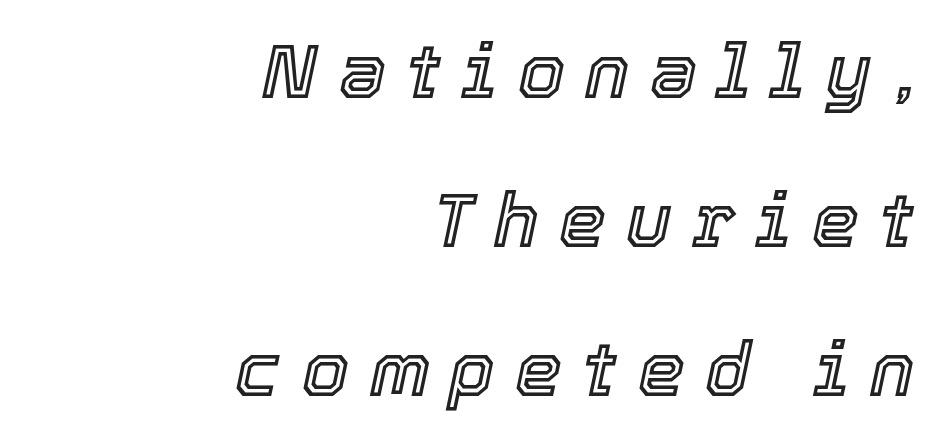
{"italic": "yes", "lean": "right", "slant_degrees": 12, "width": "normal", "x_height": "medium", "monospaced": "no", "underline": "no", "align": "right", "line_spacing": "loose", "line_spacing_ratio": 1.99, "letter_spacing": "wide", "letter_spacing_em": 0.27, "glyph_px": 75}
